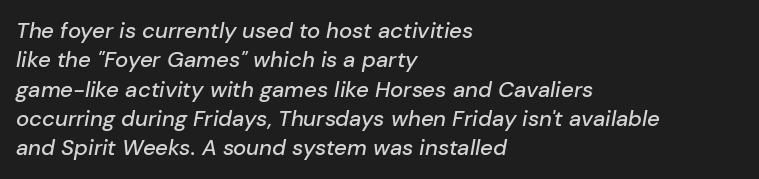
Q: Is the text italic (slanted)? A: Yes, it leans right by about 10 degrees.
Q: Is the text underlined? A: No.
Q: How is the paragraph aligned? A: Left-aligned.
Q: Is the spacing between letters normal or unusually wide? A: Normal.
Q: Is the spacing between lines tight, normal or loose? A: Normal.
